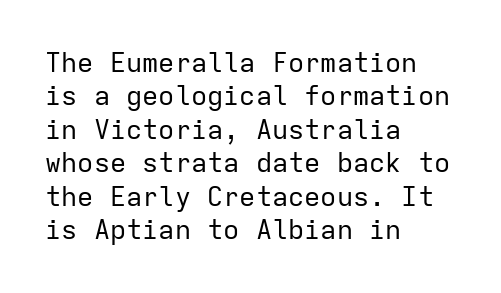
{"italic": "no", "bold": "no", "underline": "no", "align": "left", "line_spacing_ratio": 1.24, "letter_spacing": "normal", "letter_spacing_em": 0.0, "glyph_px": 27}
